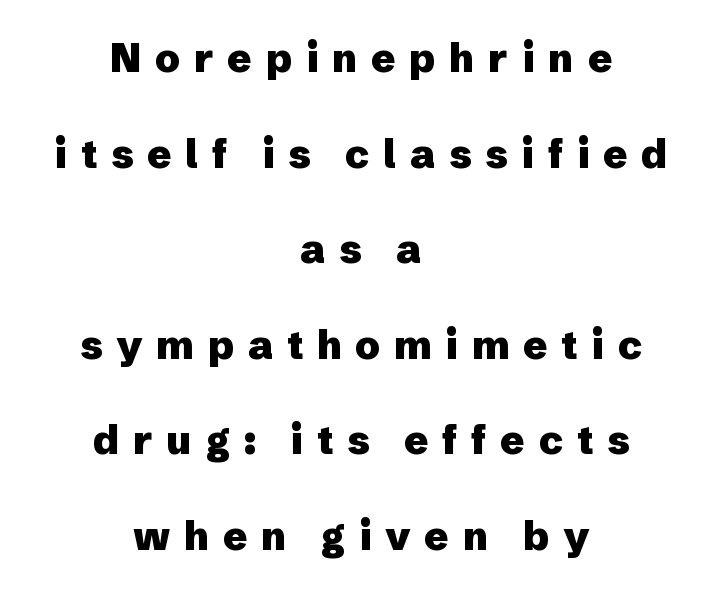
{"serif": "no", "italic": "no", "bold": "yes", "weight": "heavy", "width": "normal", "stroke_contrast": "low", "x_height": "medium", "monospaced": "no", "underline": "no", "align": "center", "line_spacing": "loose", "line_spacing_ratio": 2.39, "letter_spacing": "wide", "letter_spacing_em": 0.34, "glyph_px": 40}
